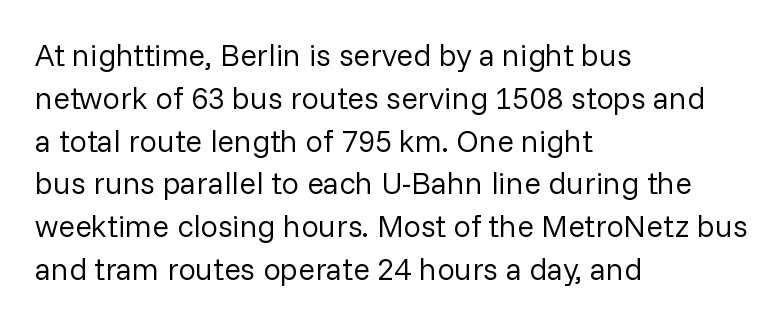
Q: Is the text bold? A: No.
Q: Is the text italic (slanted)? A: No, it is upright.
Q: Is the typeface a serif or a sans-serif typeface? A: Sans-serif.
Q: Is the text underlined? A: No.
Q: How is the paragraph aligned? A: Left-aligned.
Q: Is the spacing between letters normal or unusually wide? A: Normal.
Q: Is the spacing between lines tight, normal or loose? A: Normal.
Q: Width (condensed, normal, or wide)? A: Normal.
Q: Stroke contrast? A: Low.
Q: x-height? A: Medium.
Q: Monospaced? A: No.
